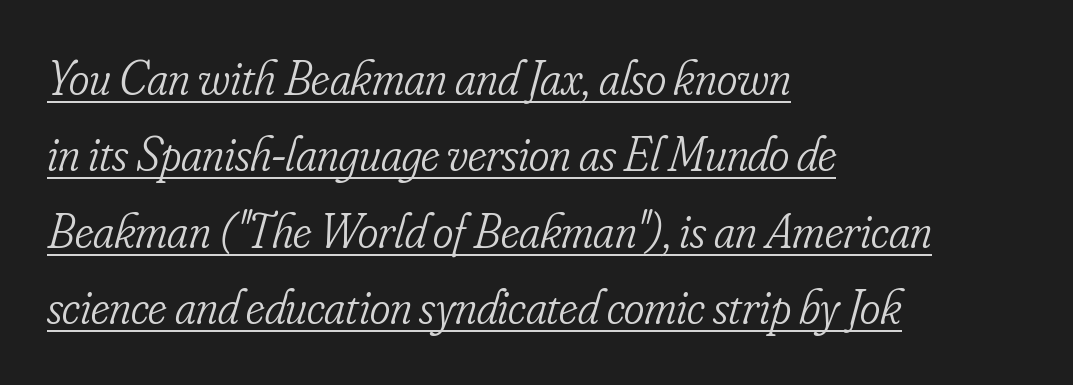
Q: Is the text bold? A: No.
Q: Is the text italic (slanted)? A: Yes, it leans right by about 16 degrees.
Q: Is the typeface a serif or a sans-serif typeface? A: Serif.
Q: Is the text underlined? A: Yes.
Q: How is the paragraph aligned? A: Left-aligned.
Q: Is the spacing between letters normal or unusually wide? A: Normal.
Q: Is the spacing between lines tight, normal or loose? A: Normal.
Q: Width (condensed, normal, or wide)? A: Condensed.
Q: Stroke contrast? A: Low.
Q: x-height? A: Small.
Q: Monospaced? A: No.
